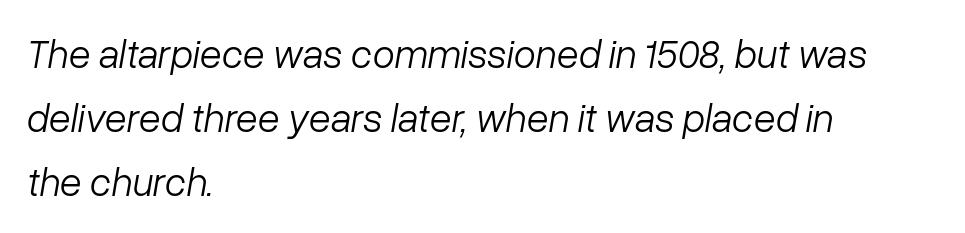
Q: Is the text bold? A: No.
Q: Is the text italic (slanted)? A: Yes, it leans right by about 10 degrees.
Q: Is the text underlined? A: No.
Q: How is the paragraph aligned? A: Left-aligned.
Q: Is the spacing between letters normal or unusually wide? A: Normal.
Q: Is the spacing between lines tight, normal or loose? A: Normal.
Q: Width (condensed, normal, or wide)? A: Normal.
Q: Stroke contrast? A: Low.
Q: x-height? A: Medium.
Q: Monospaced? A: No.
